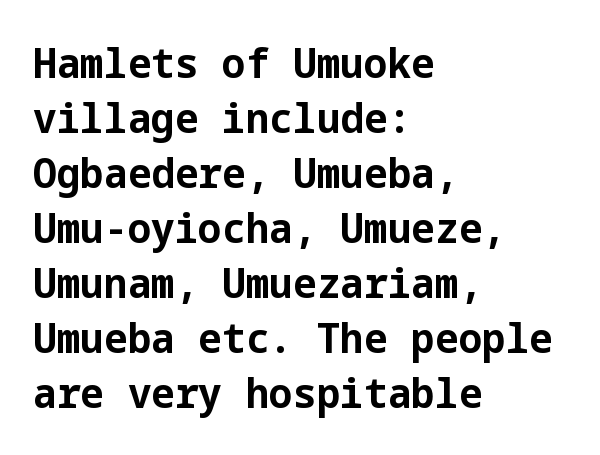
{"serif": "no", "italic": "no", "bold": "yes", "weight": "bold", "width": "normal", "stroke_contrast": "low", "x_height": "medium", "underline": "no", "align": "left", "line_spacing": "normal", "line_spacing_ratio": 1.31, "letter_spacing": "normal", "letter_spacing_em": 0.0, "glyph_px": 42}
